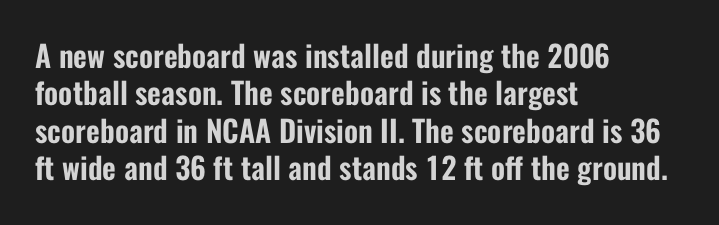
The image shows 30 px condensed sans-serif type, upright; set left-aligned, normal line spacing (1.25x), normal letter spacing, not underlined; low stroke contrast and a medium x-height.
